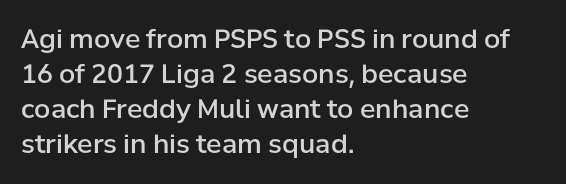
Tracking here is standard; glyphs follow each other at the usual distance. Posture: vertical. This block has exactly the height ordinary leading produces. On the weight axis this lands at semibold, roughly 600. Underline: absent. The rag falls on the right side of this text block.
